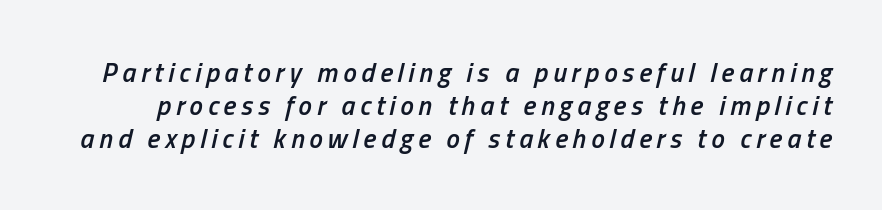
{"italic": "yes", "lean": "right", "slant_degrees": 13, "bold": "semi", "underline": "no", "line_spacing_ratio": 1.22, "glyph_px": 27}
